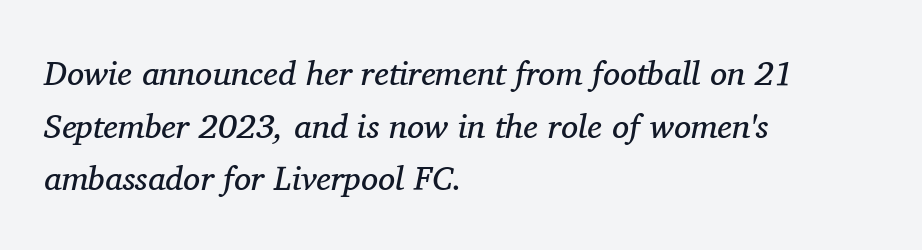
{"serif": "yes", "italic": "yes", "lean": "right", "slant_degrees": 11, "bold": "no", "weight": "regular", "width": "normal", "stroke_contrast": "medium", "x_height": "medium", "monospaced": "no", "underline": "no", "align": "left", "line_spacing": "normal", "line_spacing_ratio": 1.55, "letter_spacing": "normal", "letter_spacing_em": 0.0, "glyph_px": 34}
